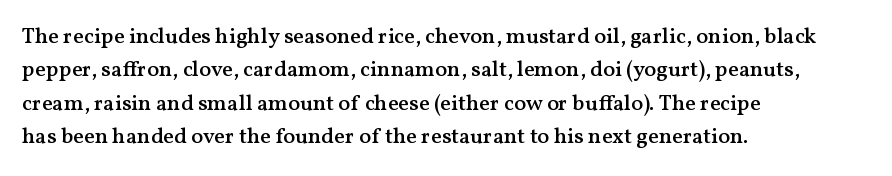
Rows of type keep a routine distance in the vertical direction. Default kerning and tracking; the words read as compact shapes. The font's upright variant was chosen for this text. As a designer I'd log this as weight 600, semibold. The string is rendered with underlining switched off.
